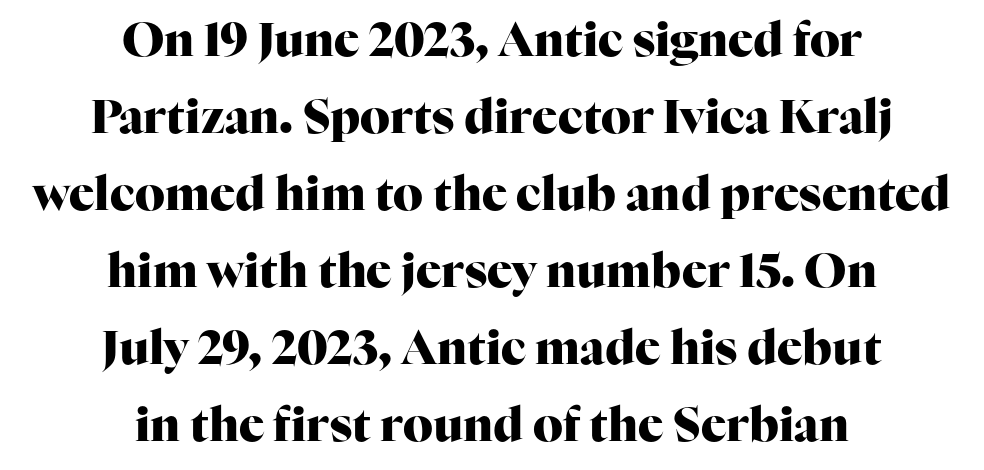
The image shows 47 px heavy serif type, upright; set centered, normal line spacing (1.64x), normal letter spacing, not underlined; high stroke contrast and a medium x-height.
